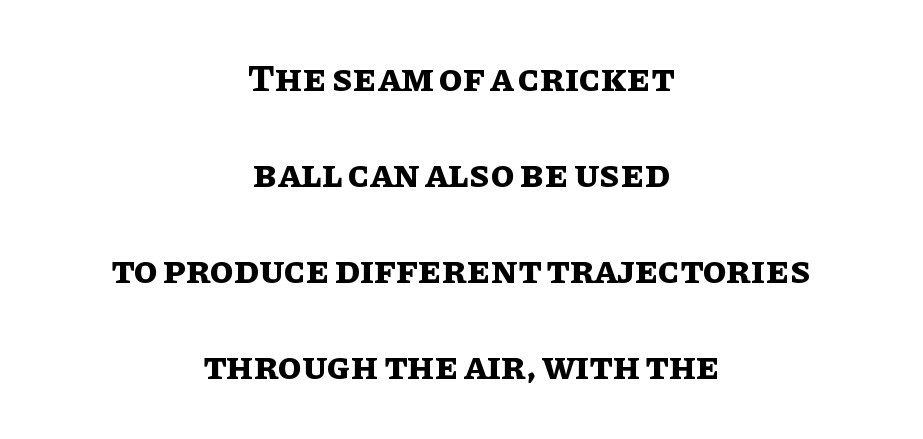
{"italic": "no", "bold": "yes", "weight": "bold", "width": "normal", "stroke_contrast": "low", "x_height": "large", "monospaced": "no", "underline": "no", "align": "center", "line_spacing": "loose", "line_spacing_ratio": 2.46, "letter_spacing": "normal", "letter_spacing_em": 0.0, "glyph_px": 39}
